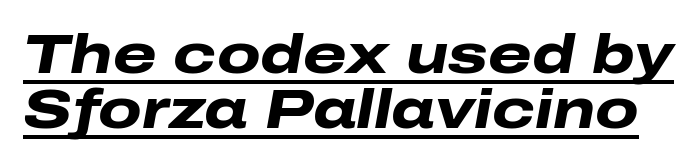
{"italic": "yes", "lean": "right", "slant_degrees": 10, "bold": "yes", "weight": "heavy", "width": "wide", "stroke_contrast": "low", "x_height": "medium", "monospaced": "no", "underline": "yes", "line_spacing": "tight", "line_spacing_ratio": 0.98, "letter_spacing": "normal", "letter_spacing_em": 0.0, "glyph_px": 56}
